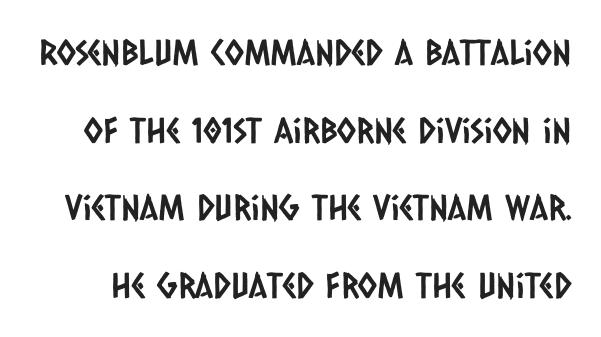
{"serif": "no", "width": "condensed", "stroke_contrast": "low", "x_height": "large", "monospaced": "no", "underline": "no", "line_spacing": "loose", "line_spacing_ratio": 2.22, "letter_spacing": "normal", "letter_spacing_em": 0.0, "glyph_px": 35}
